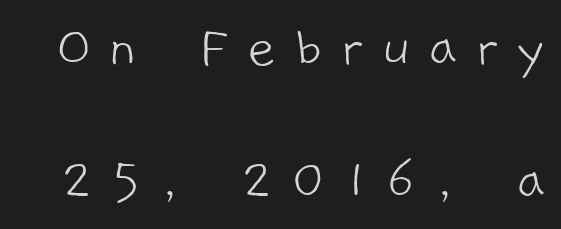
The rendering uses natural spacing where letterforms have individual widths. No heavy texture on the line: the type isn't bold. This rendering employs a face without finishing strokes, i.e., a sans-serif. The glyphs are unaccompanied by any horizontal stroke below them. The letterforms stand isolated, each surrounded by extra space.
